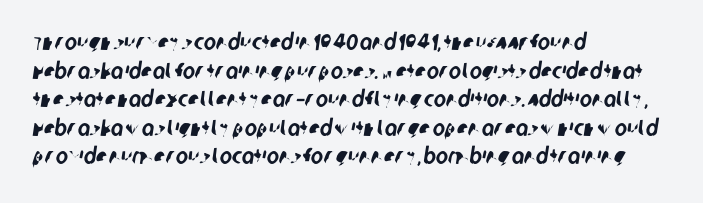
{"underline": "no", "align": "left", "line_spacing_ratio": 1.24, "letter_spacing": "normal", "letter_spacing_em": 0.0, "glyph_px": 23}
